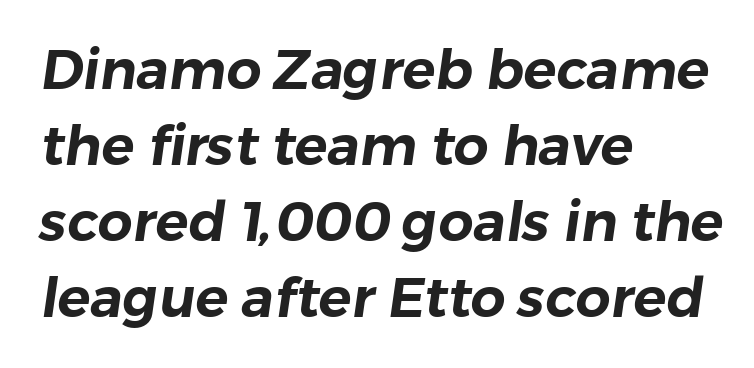
Proportional: the letters do not fall into vertical columns. What stands out about the letter spacing? Nothing — it is the standard amount. Classification — sans serif. Rule under the text: the space is simply empty. The paragraph shown leans on its left margin.
